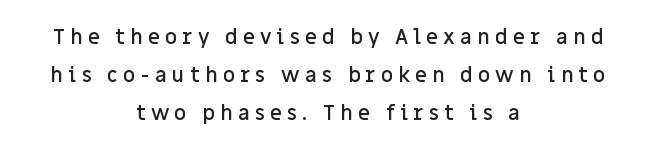
The gaps between neighbouring characters are conspicuously large. Beneath every word, the page is bare. This is the regular roman posture of the typeface. Typeset on center — no edge is straight. The rendering uses a semibold face; strokes are thickened but not to full bold.
